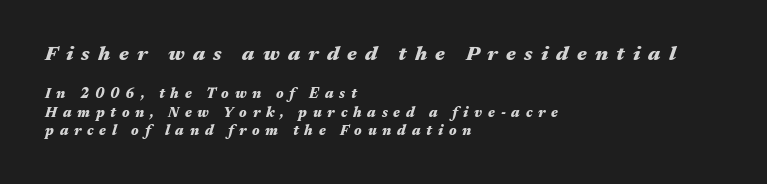
Q: Is the text bold? A: Yes.
Q: Is the text italic (slanted)? A: Yes, it leans right by about 17 degrees.
Q: Is the text underlined? A: No.
Q: How is the paragraph aligned? A: Left-aligned.
Q: Is the spacing between letters normal or unusually wide? A: Unusually wide.
Q: Is the spacing between lines tight, normal or loose? A: Normal.
Q: Which block of text is set in a larger size, the first (top) or the second (bottom)? A: The first (top) one.
